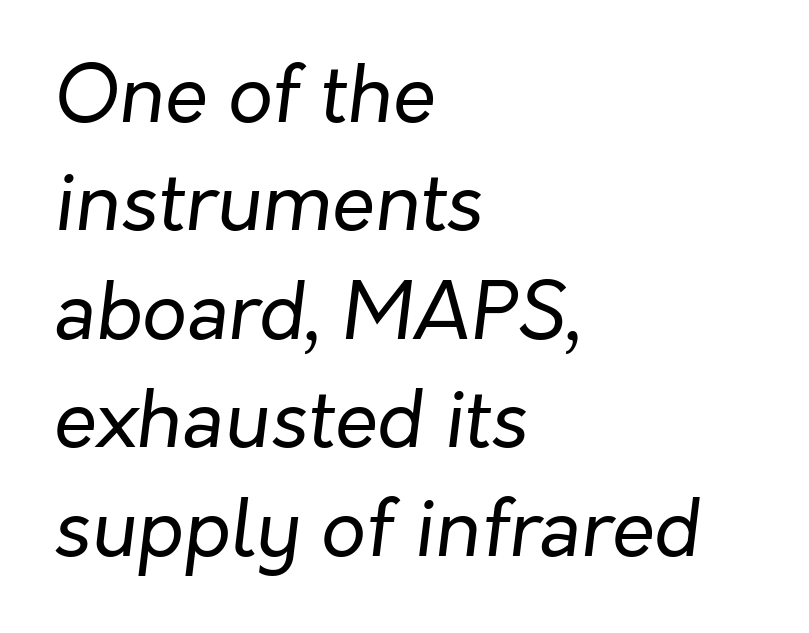
Nobody drew a line under any word here. These lines sit exactly where default settings would place them. The text carries the slant typical of an italic or oblique font. Visually the block forms a straight wall on the left and a jagged coastline on the right. Is this a fixed-width face? No — the glyphs have proportional, varying widths.
